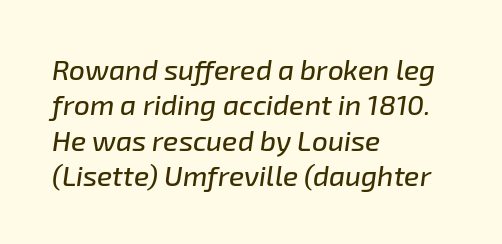
The image shows 28 px text type, italic (leaning right); set left-aligned, normal line spacing (1.26x), normal letter spacing, not underlined; low stroke contrast and a medium x-height.
